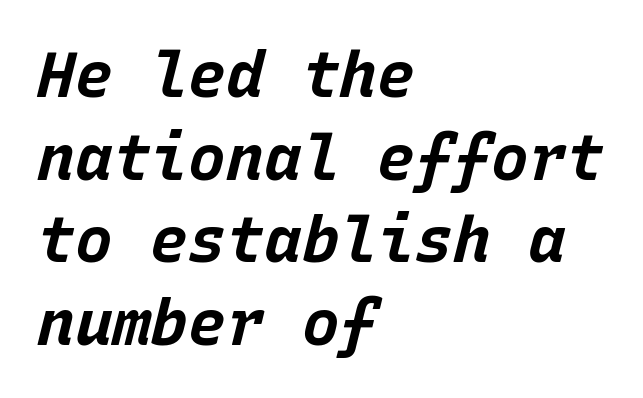
The leading is moderate, giving the passage an even texture. Weight check: bold — yes, fully. Tracking value appears to be zero — textbook default spacing. Think of a typewriter: that constant character pitch is what you see here.
